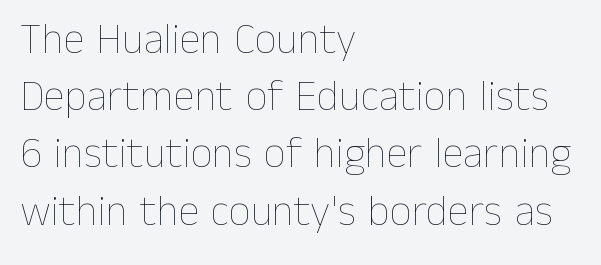
A typesetter would mark this as roman, not italic. Type without underlining. Which margin do the lines hug? The left one — the right edge is uneven. There is no visible air inserted between adjacent glyphs.
